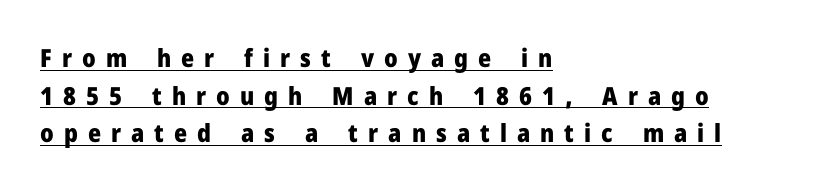
Somebody hit Ctrl+U on this one — the words are underlined. The strokes are fattened all the way to bold. When letters stand straight like this, we call the style roman or upright. Does the leading feel generous? No, just average. Between one letter and the next there's a generous, obvious gap.
